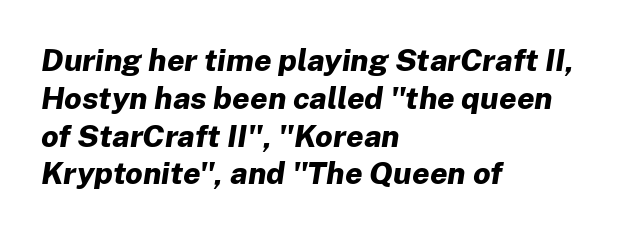
{"italic": "yes", "lean": "right", "slant_degrees": 8, "bold": "yes", "weight": "bold", "width": "normal", "stroke_contrast": "low", "x_height": "medium", "monospaced": "no", "underline": "no", "align": "left", "line_spacing_ratio": 1.22, "letter_spacing": "normal", "letter_spacing_em": 0.0, "glyph_px": 31}
